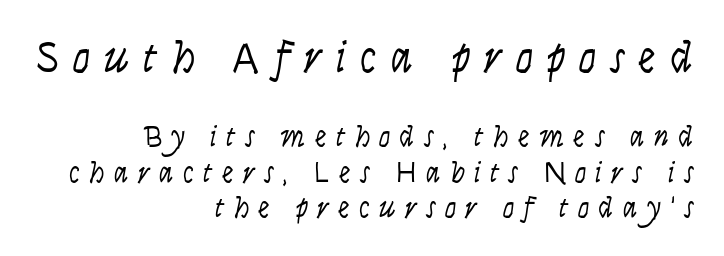
Q: Is the text bold? A: No.
Q: Is the text italic (slanted)? A: Yes, it leans right by about 9 degrees.
Q: Is the text underlined? A: No.
Q: How is the paragraph aligned? A: Right-aligned.
Q: Is the spacing between letters normal or unusually wide? A: Unusually wide.
Q: Which block of text is set in a larger size, the first (top) or the second (bottom)? A: The first (top) one.
Q: Width (condensed, normal, or wide)? A: Condensed.
Q: Stroke contrast? A: Low.
Q: x-height? A: Large.
Q: Monospaced? A: No.
